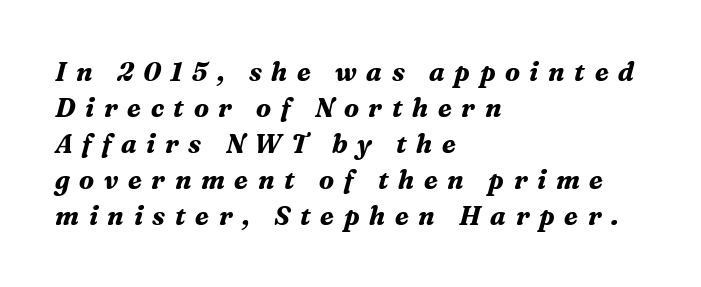
Q: Is the text bold? A: Yes.
Q: Is the text italic (slanted)? A: Yes, it leans right by about 16 degrees.
Q: Is the text underlined? A: No.
Q: How is the paragraph aligned? A: Left-aligned.
Q: Is the spacing between letters normal or unusually wide? A: Unusually wide.
Q: Is the spacing between lines tight, normal or loose? A: Normal.
